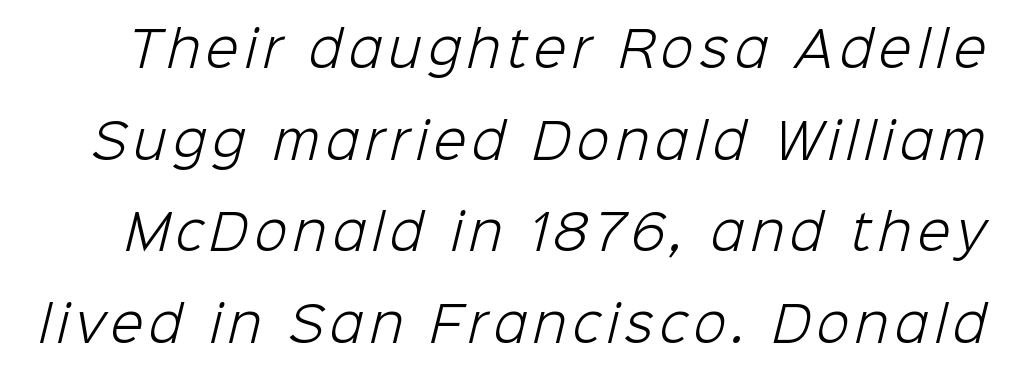
Q: Is the text bold? A: No.
Q: Is the typeface a serif or a sans-serif typeface? A: Sans-serif.
Q: Is the text underlined? A: No.
Q: Is the spacing between lines tight, normal or loose? A: Loose.
Q: Width (condensed, normal, or wide)? A: Normal.
Q: Stroke contrast? A: Low.
Q: x-height? A: Medium.
Q: Monospaced? A: No.
